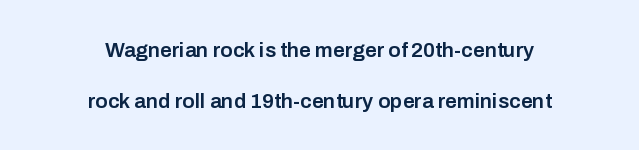
Underline: absent. Where is the straight margin? There isn't one; the lines are centered. How are the letters spaced? Ordinarily, with no added tracking. The block of text is sparse from top to bottom, with ample space between rows. The letters are semibold — heavier than regular but short of a full bold.
